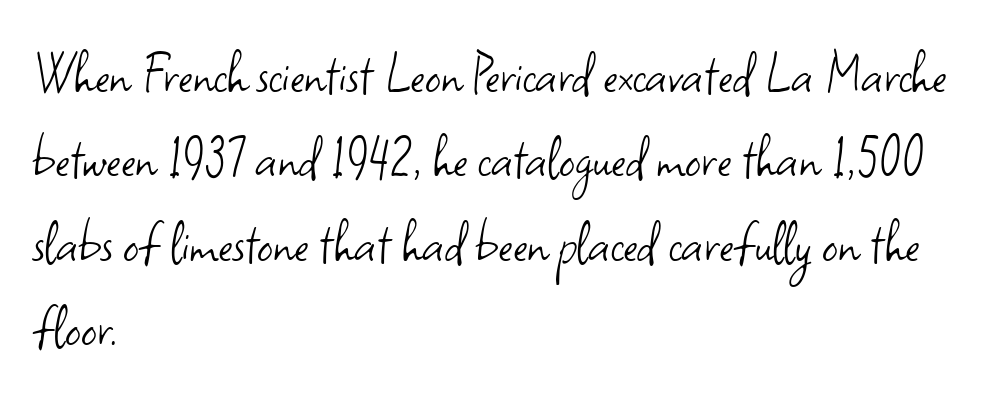
The letterforms sit shoulder to shoulder at normal distance. The weight tops out at a normal text grade. A normal amount of white space separates one row of letters from the next. Looks like regular typesetting: each glyph gets only the width it needs.
